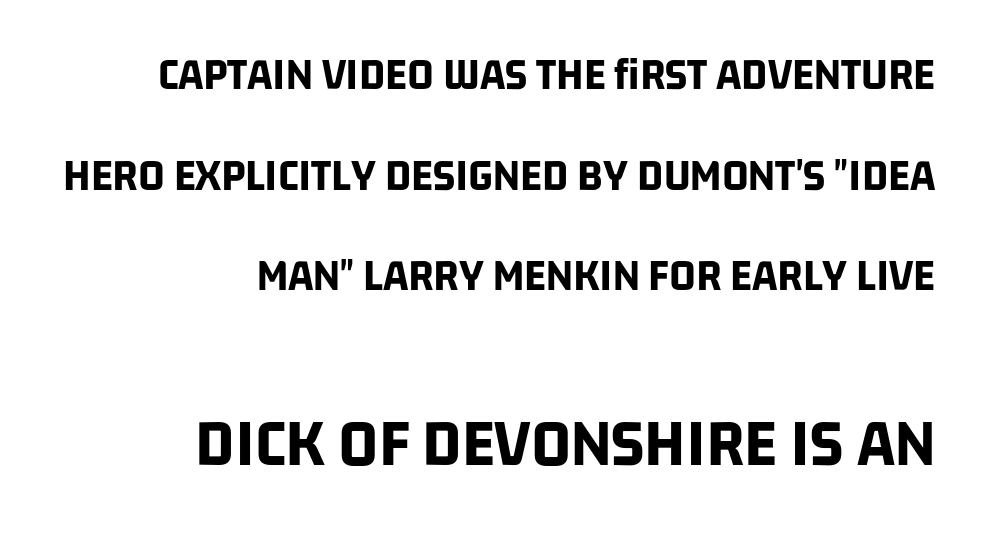
Note: no serifs on the glyphs. The designer dialed line spacing up above the default. The face used here is proportionally spaced, like ordinary book or web type. Is the block centered? No — it sits flush against the right margin. Every letter is thick-stroked: bold, no question.
